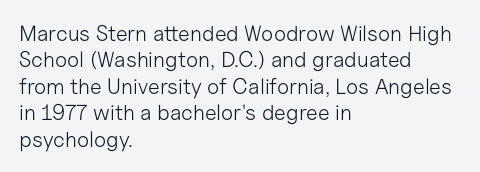
Q: Is the text bold? A: No.
Q: Is the text italic (slanted)? A: No, it is upright.
Q: Is the text underlined? A: No.
Q: How is the paragraph aligned? A: Left-aligned.
Q: Is the spacing between letters normal or unusually wide? A: Normal.
